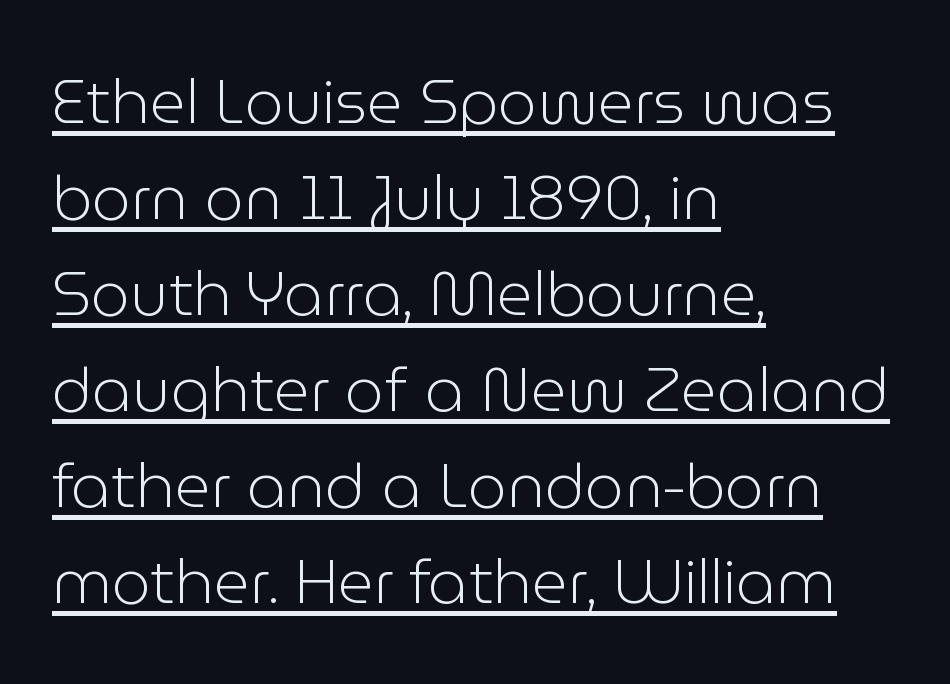
{"serif": "no", "italic": "no", "bold": "no", "weight": "light", "width": "normal", "stroke_contrast": "low", "x_height": "medium", "monospaced": "no", "underline": "yes", "align": "left", "line_spacing": "normal", "line_spacing_ratio": 1.55, "letter_spacing": "normal", "letter_spacing_em": 0.0, "glyph_px": 62}
